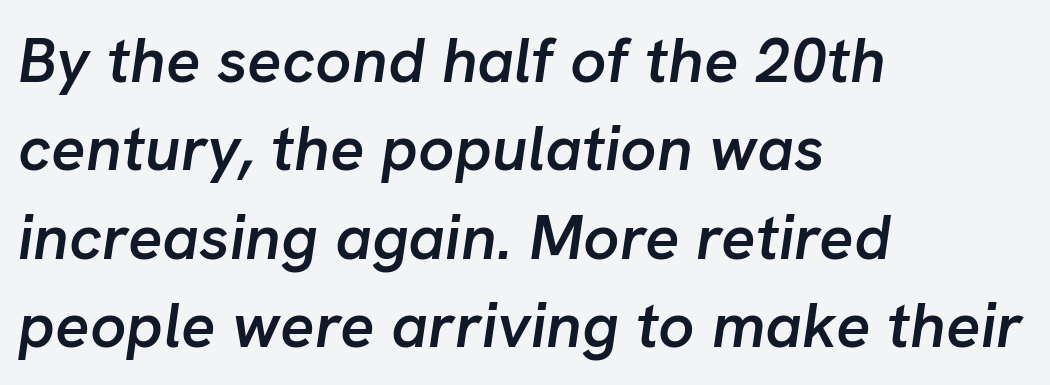
{"italic": "yes", "lean": "right", "slant_degrees": 8, "bold": "semi", "weight": "semibold", "width": "normal", "stroke_contrast": "low", "x_height": "medium", "monospaced": "no", "underline": "no", "align": "left", "line_spacing": "normal", "line_spacing_ratio": 1.38, "letter_spacing": "normal", "letter_spacing_em": 0.0, "glyph_px": 64}
